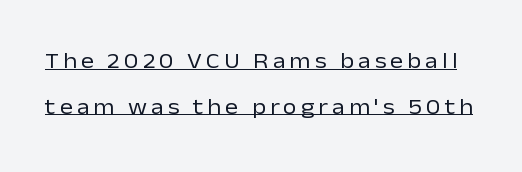
{"italic": "no", "bold": "no", "underline": "yes", "line_spacing": "loose", "line_spacing_ratio": 2.07, "glyph_px": 22}
